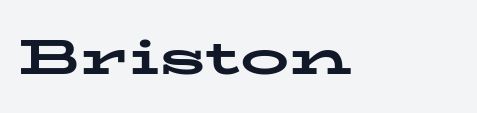
The image shows 49 px bold, wide serif type, upright; set normal letter spacing, not underlined; low stroke contrast and a medium x-height.
